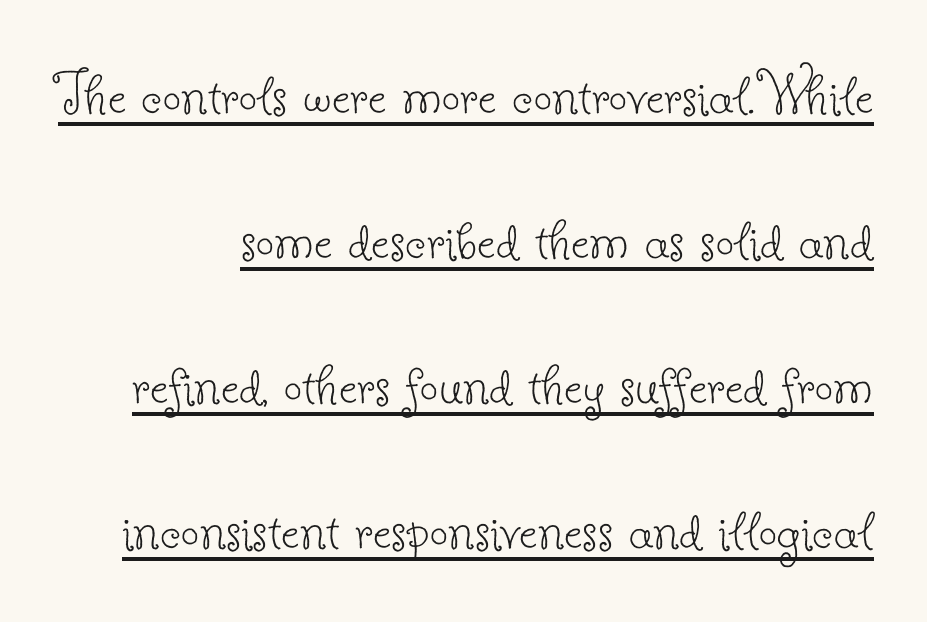
Q: Is the text bold? A: No.
Q: Is the text italic (slanted)? A: No, it is upright.
Q: Is the typeface a serif or a sans-serif typeface? A: Serif.
Q: Is the text underlined? A: Yes.
Q: Is the spacing between letters normal or unusually wide? A: Normal.
Q: Is the spacing between lines tight, normal or loose? A: Loose.
Q: Width (condensed, normal, or wide)? A: Normal.
Q: Stroke contrast? A: Low.
Q: x-height? A: Small.
Q: Monospaced? A: No.
